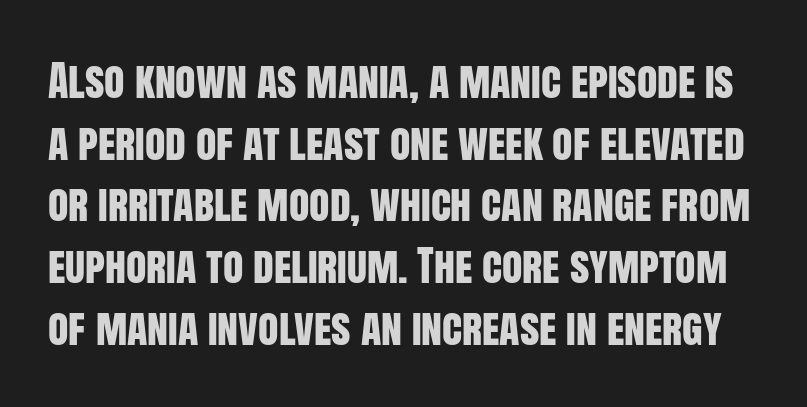
{"serif": "no", "italic": "no", "width": "condensed", "stroke_contrast": "low", "x_height": "large", "monospaced": "no", "underline": "no", "line_spacing": "normal", "line_spacing_ratio": 1.47, "letter_spacing": "normal", "letter_spacing_em": 0.0, "glyph_px": 42}
